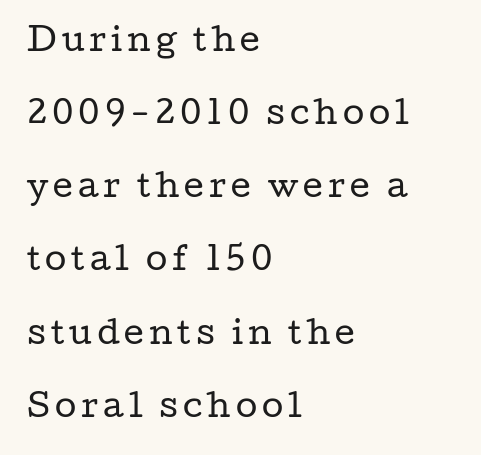
Vertical strokes here are truly vertical. Letterform terminals end in serifs throughout the passage. Whoever set this chose breathing room over compactness in the vertical rhythm. Each line starts at the same left margin while the right side varies. The font sits on the lighter half of the weight spectrum, regular included.
